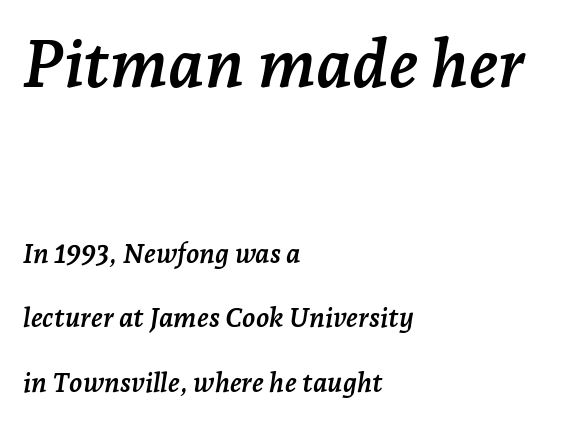
Q: Is the text bold? A: Yes.
Q: Is the text italic (slanted)? A: Yes, it leans right by about 7 degrees.
Q: Is the typeface a serif or a sans-serif typeface? A: Serif.
Q: Is the text underlined? A: No.
Q: How is the paragraph aligned? A: Left-aligned.
Q: Is the spacing between letters normal or unusually wide? A: Normal.
Q: Is the spacing between lines tight, normal or loose? A: Loose.
Q: Which block of text is set in a larger size, the first (top) or the second (bottom)? A: The first (top) one.
Q: Width (condensed, normal, or wide)? A: Normal.
Q: Stroke contrast? A: Low.
Q: x-height? A: Medium.
Q: Monospaced? A: No.
